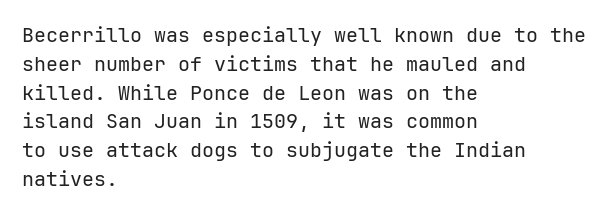
The image shows 20 px text type, upright; set left-aligned, normal line spacing (1.44x), normal letter spacing, not underlined.
